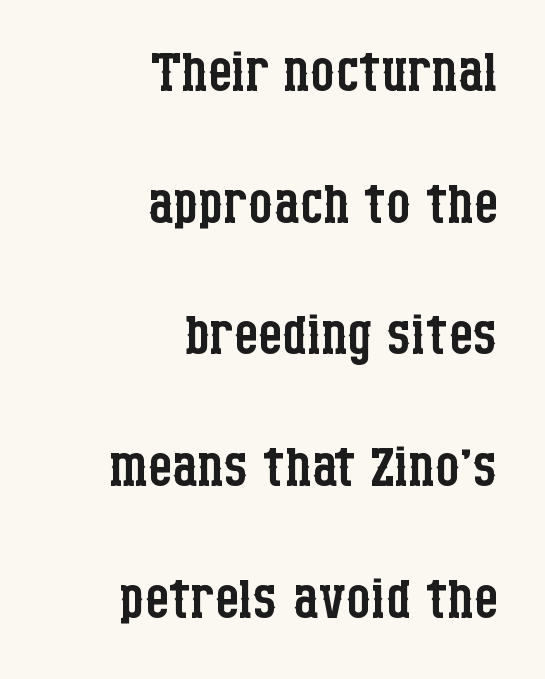
The image shows 77 px regular-weight, condensed serif type, upright; set right-aligned, line spacing 1.71x, normal letter spacing, not underlined; low stroke contrast and a large x-height.
